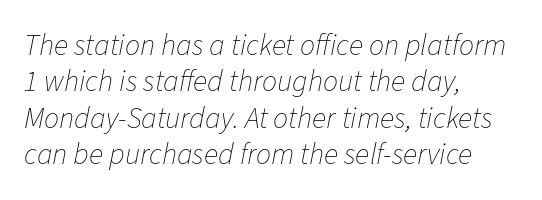
No extra tracking has been applied to these lines. The passage shown is not bold in any degree. The passage shown is not underscored anywhere. Short and long lines alike share a common starting point at left. It's the slanting kind of type. Each letter keeps its own natural width here, so spacing adapts to shape.
